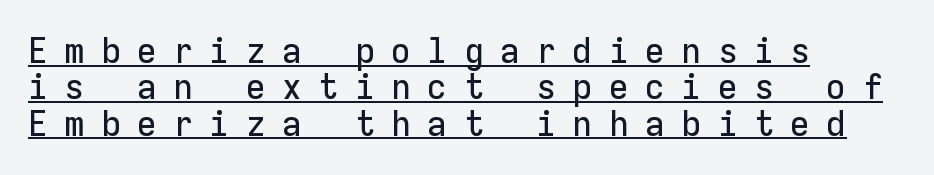
Q: Is the text italic (slanted)? A: No, it is upright.
Q: Is the typeface a serif or a sans-serif typeface? A: Sans-serif.
Q: Is the text underlined? A: Yes.
Q: How is the paragraph aligned? A: Left-aligned.
Q: Is the spacing between letters normal or unusually wide? A: Unusually wide.
Q: Is the spacing between lines tight, normal or loose? A: Tight.
Q: Width (condensed, normal, or wide)? A: Normal.
Q: Stroke contrast? A: Low.
Q: x-height? A: Medium.
Q: Monospaced? A: Yes.
